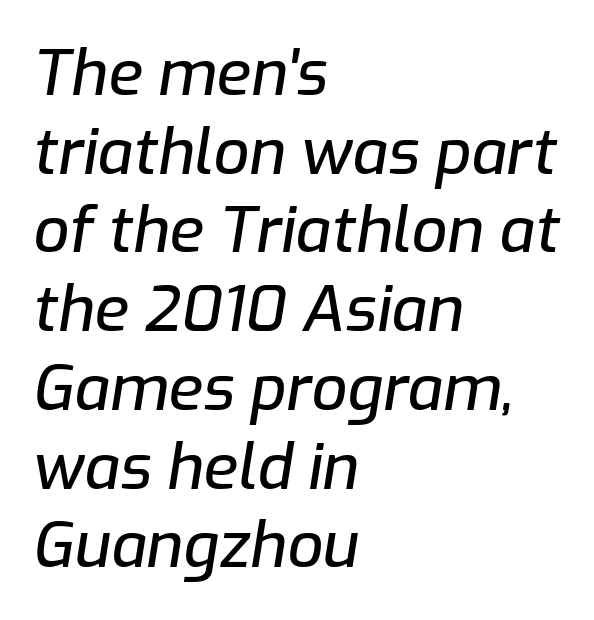
Characters are canted at an angle relative to the baseline's perpendicular. This block has exactly the height ordinary leading produces. The setting favours the left margin, as ordinary paragraphs usually do. Here the designer chose a conventional face with non-uniform glyph widths. Bare-footed words on every line. Tracking value appears to be zero — textbook default spacing.
